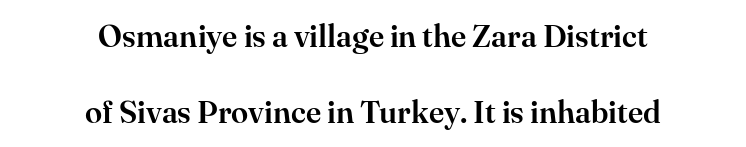
The typeface chosen for these lines features serifs. The line-height multiplier appears high, well above default. The lettering stays uniformly vertical, giving the passage a roman look. You could not count columns in this text — the font is proportionally spaced. One-word summary of the alignment: center.
